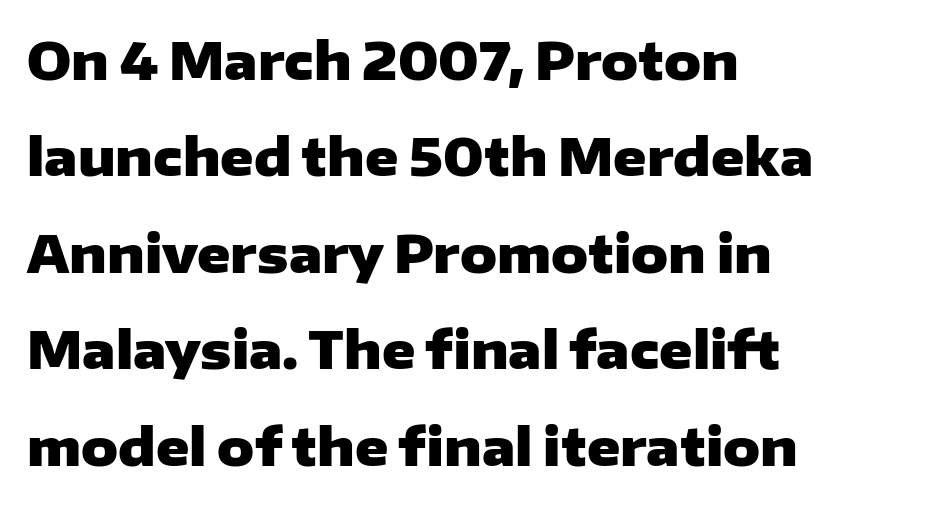
Q: Is the text bold? A: Yes.
Q: Is the text italic (slanted)? A: No, it is upright.
Q: Is the typeface a serif or a sans-serif typeface? A: Sans-serif.
Q: Is the text underlined? A: No.
Q: How is the paragraph aligned? A: Left-aligned.
Q: Is the spacing between letters normal or unusually wide? A: Normal.
Q: Width (condensed, normal, or wide)? A: Wide.
Q: Stroke contrast? A: Low.
Q: x-height? A: Medium.
Q: Monospaced? A: No.
